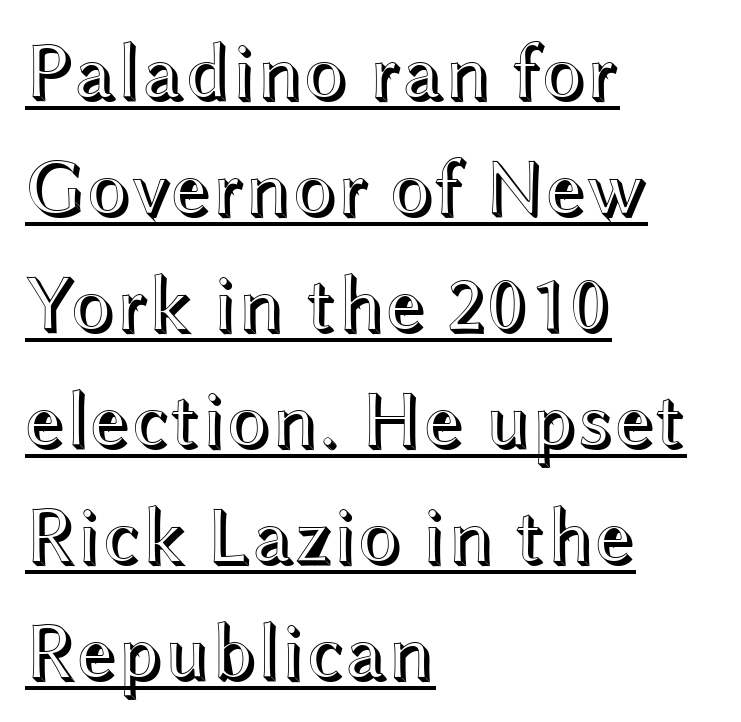
Q: Is the text italic (slanted)? A: No, it is upright.
Q: Is the text underlined? A: Yes.
Q: How is the paragraph aligned? A: Left-aligned.
Q: Is the spacing between letters normal or unusually wide? A: Normal.
Q: Is the spacing between lines tight, normal or loose? A: Normal.
Q: Width (condensed, normal, or wide)? A: Wide.
Q: x-height? A: Medium.
Q: Monospaced? A: No.
